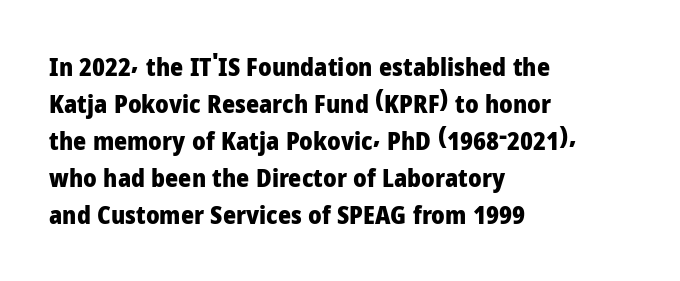
{"italic": "no", "bold": "yes", "underline": "no", "align": "left", "line_spacing": "normal", "line_spacing_ratio": 1.48, "letter_spacing": "normal", "letter_spacing_em": 0.0, "glyph_px": 25}
